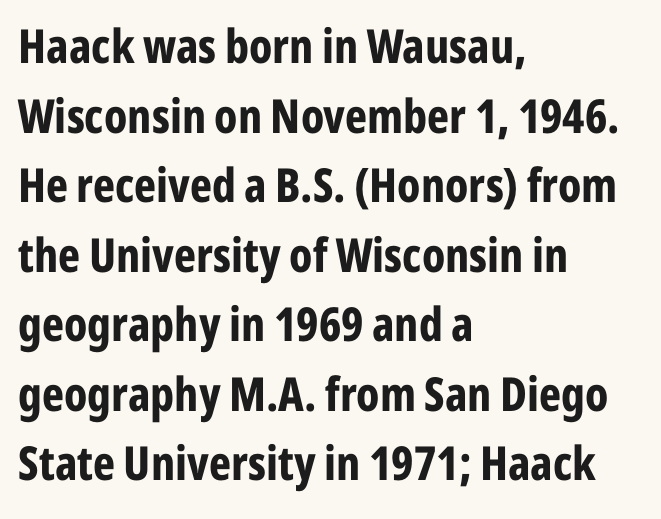
Q: Is the text bold? A: Yes.
Q: Is the text italic (slanted)? A: No, it is upright.
Q: Is the typeface a serif or a sans-serif typeface? A: Sans-serif.
Q: Is the text underlined? A: No.
Q: How is the paragraph aligned? A: Left-aligned.
Q: Is the spacing between letters normal or unusually wide? A: Normal.
Q: Is the spacing between lines tight, normal or loose? A: Normal.
Q: Width (condensed, normal, or wide)? A: Condensed.
Q: Stroke contrast? A: Low.
Q: x-height? A: Medium.
Q: Monospaced? A: No.
